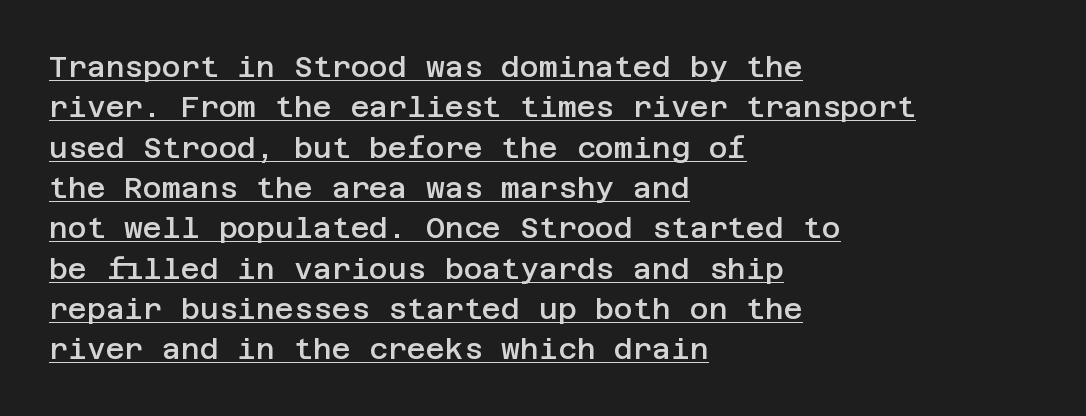
The image shows 29 px semibold sans-serif type, upright; set left-aligned, normal line spacing (1.39x), normal letter spacing, underlined; low stroke contrast and a large x-height.
